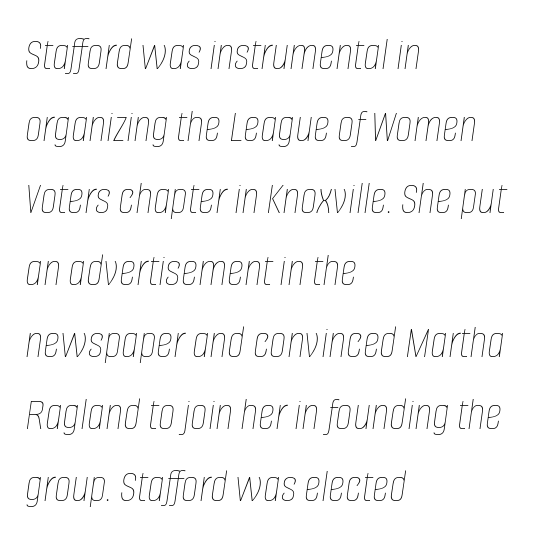
{"italic": "yes", "lean": "right", "slant_degrees": 8, "bold": "no", "weight": "thin", "width": "condensed", "stroke_contrast": "low", "x_height": "large", "monospaced": "no", "underline": "no", "align": "left", "line_spacing": "normal", "line_spacing_ratio": 1.5, "letter_spacing": "normal", "letter_spacing_em": 0.0, "glyph_px": 48}
